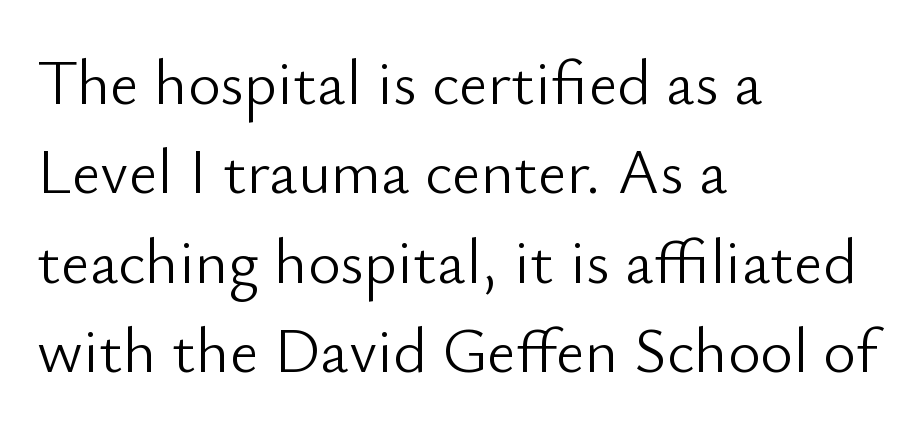
Q: Is the text bold? A: No.
Q: Is the text italic (slanted)? A: No, it is upright.
Q: Is the typeface a serif or a sans-serif typeface? A: Sans-serif.
Q: Is the text underlined? A: No.
Q: How is the paragraph aligned? A: Left-aligned.
Q: Is the spacing between letters normal or unusually wide? A: Normal.
Q: Is the spacing between lines tight, normal or loose? A: Normal.
Q: Width (condensed, normal, or wide)? A: Normal.
Q: Stroke contrast? A: Low.
Q: x-height? A: Small.
Q: Monospaced? A: No.
